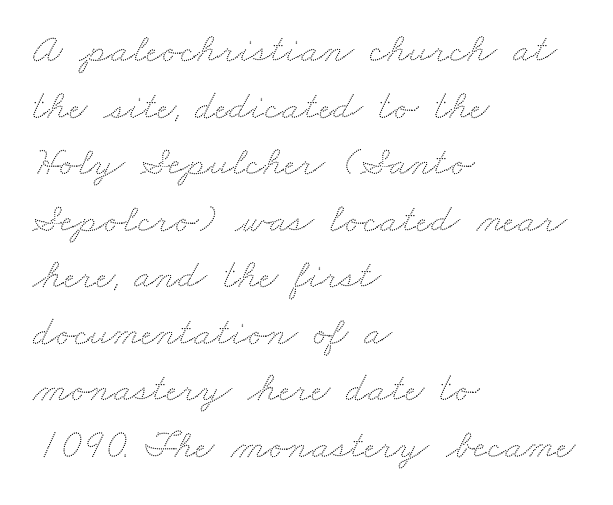
{"width": "wide", "stroke_contrast": "low", "x_height": "small", "monospaced": "no", "underline": "no", "align": "left", "line_spacing": "normal", "line_spacing_ratio": 1.38, "letter_spacing": "normal", "letter_spacing_em": 0.0, "glyph_px": 41}
